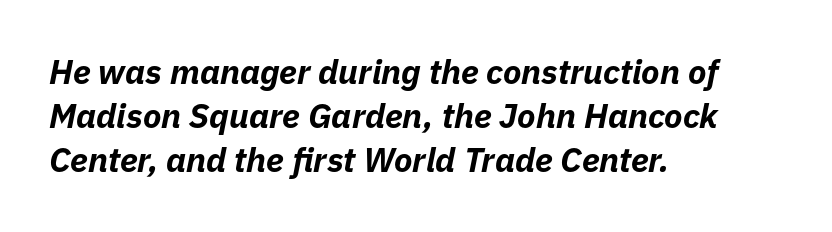
The image shows 34 px bold type, italic (leaning right); set left-aligned, normal line spacing (1.3x), normal letter spacing, not underlined; low stroke contrast and a medium x-height.
